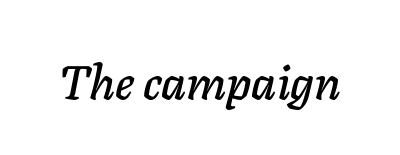
{"italic": "yes", "lean": "right", "slant_degrees": 11, "width": "normal", "stroke_contrast": "low", "x_height": "medium", "monospaced": "no", "underline": "no", "letter_spacing": "normal", "letter_spacing_em": 0.0, "glyph_px": 47}
